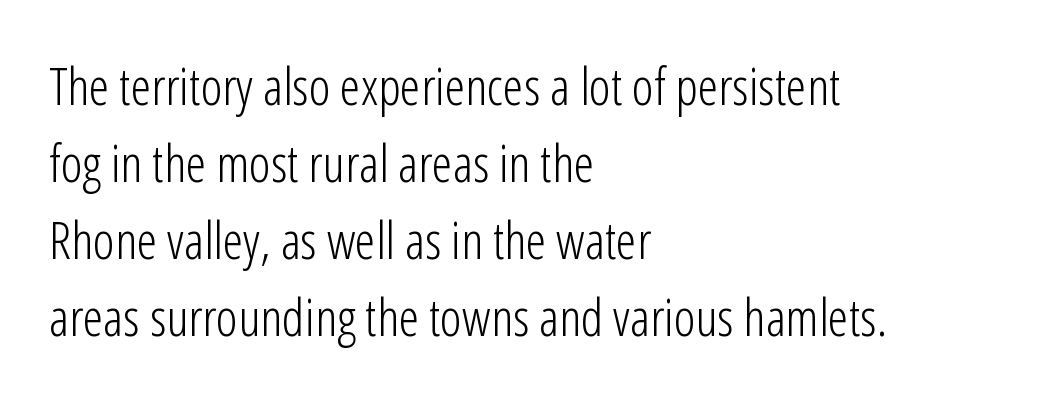
The image shows 52 px light, condensed sans-serif type, upright; set left-aligned, normal line spacing (1.48x), normal letter spacing, not underlined; low stroke contrast and a medium x-height.
